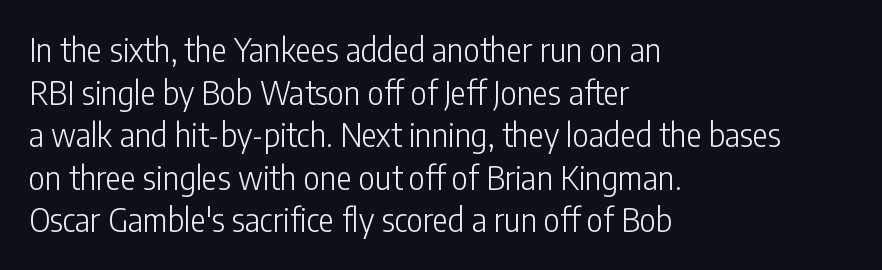
{"serif": "no", "italic": "no", "bold": "no", "weight": "light", "width": "condensed", "stroke_contrast": "low", "x_height": "medium", "monospaced": "no", "underline": "no", "align": "left", "line_spacing": "normal", "line_spacing_ratio": 1.33, "letter_spacing": "normal", "letter_spacing_em": 0.0, "glyph_px": 32}
